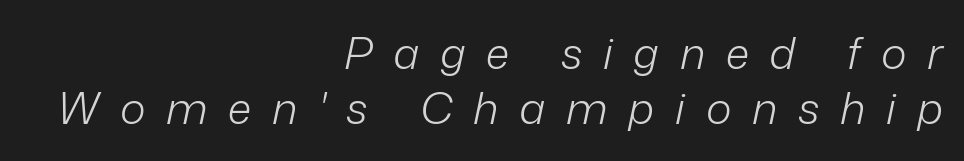
Q: Is the text bold? A: No.
Q: Is the text italic (slanted)? A: Yes, it leans right by about 12 degrees.
Q: Is the text underlined? A: No.
Q: How is the paragraph aligned? A: Right-aligned.
Q: Is the spacing between letters normal or unusually wide? A: Unusually wide.
Q: Is the spacing between lines tight, normal or loose? A: Normal.
Q: Width (condensed, normal, or wide)? A: Normal.
Q: Stroke contrast? A: Low.
Q: x-height? A: Medium.
Q: Monospaced? A: No.
